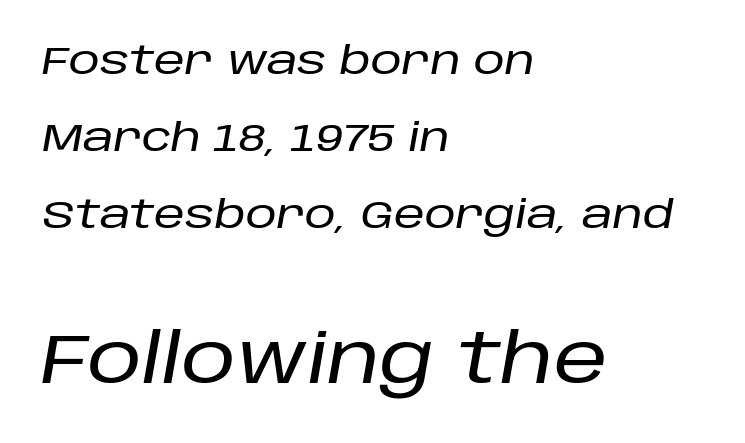
{"italic": "yes", "lean": "right", "slant_degrees": 10, "width": "normal", "stroke_contrast": "low", "x_height": "large", "monospaced": "no", "underline": "no", "align": "left", "line_spacing": "loose", "line_spacing_ratio": 1.97, "letter_spacing": "normal", "letter_spacing_em": 0.0, "larger_block": "second", "size_ratio": 1.74, "glyph_px": 68}
